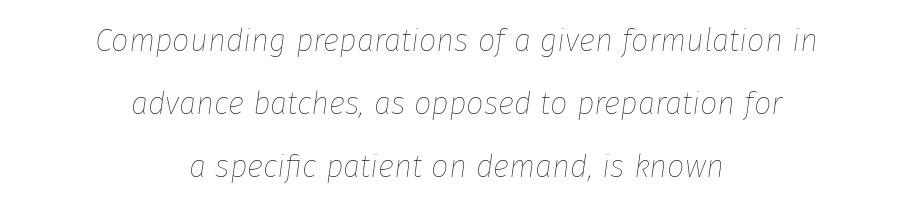
The image shows 31 px thin type, italic (leaning right); set centered, loose line spacing (2.04x), normal letter spacing, not underlined; low stroke contrast and a medium x-height.
